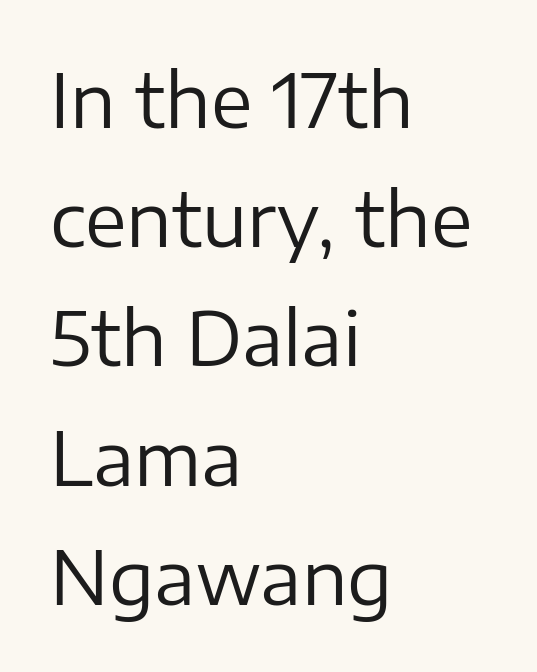
{"serif": "no", "italic": "no", "bold": "no", "weight": "regular", "width": "normal", "stroke_contrast": "low", "x_height": "medium", "monospaced": "no", "underline": "no", "align": "left", "line_spacing": "normal", "line_spacing_ratio": 1.59, "letter_spacing": "normal", "letter_spacing_em": 0.0, "glyph_px": 75}
